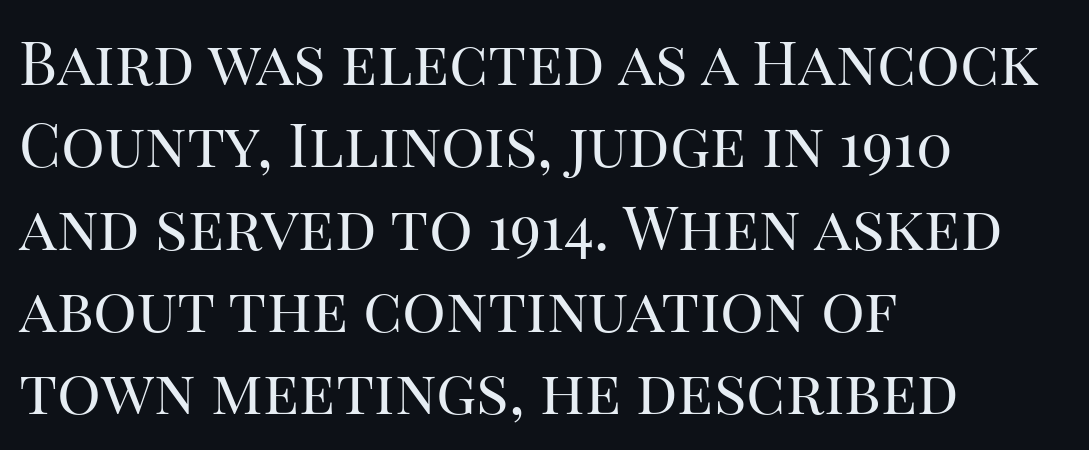
The image shows 61 px regular-weight serif type, upright; set left-aligned, normal line spacing (1.35x), normal letter spacing, not underlined; high stroke contrast and a large x-height.
